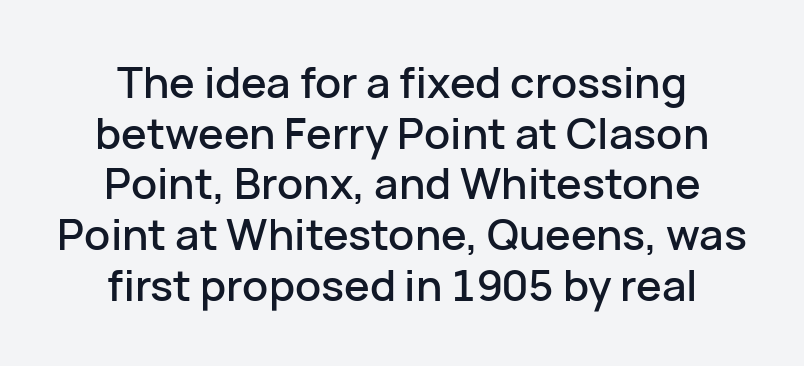
Q: Is the text italic (slanted)? A: No, it is upright.
Q: Is the typeface a serif or a sans-serif typeface? A: Sans-serif.
Q: Is the text underlined? A: No.
Q: How is the paragraph aligned? A: Centered.
Q: Is the spacing between letters normal or unusually wide? A: Normal.
Q: Width (condensed, normal, or wide)? A: Normal.
Q: Stroke contrast? A: Low.
Q: x-height? A: Medium.
Q: Monospaced? A: No.
